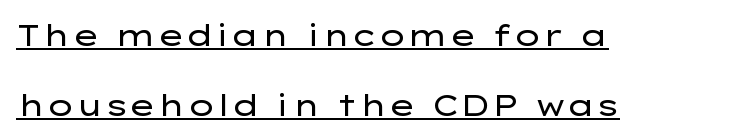
{"serif": "no", "italic": "no", "bold": "no", "weight": "regular", "width": "wide", "stroke_contrast": "low", "x_height": "medium", "monospaced": "no", "underline": "yes", "align": "left", "line_spacing": "loose", "line_spacing_ratio": 2.32, "letter_spacing": "normal", "letter_spacing_em": 0.0, "glyph_px": 30}
